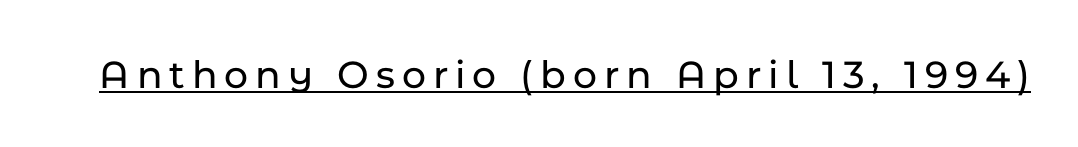
A typesetter would call this proportional, since set widths differ per character. Posture: vertical. Stroke terminals: plain, sans-serif. Descenders here cross a horizontal rule under the line.
